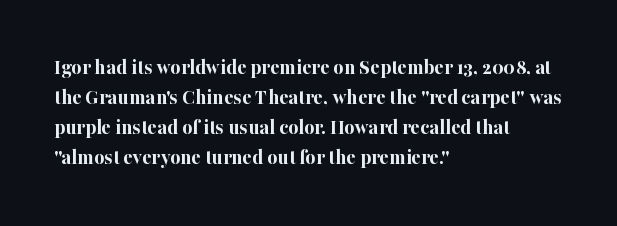
{"italic": "no", "bold": "yes", "underline": "no", "align": "left", "line_spacing": "normal", "line_spacing_ratio": 1.37, "letter_spacing": "normal", "letter_spacing_em": 0.0, "glyph_px": 22}
